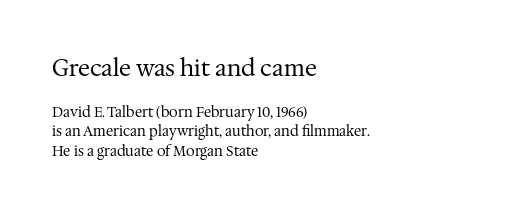
The image shows 23 px text type, upright; set left-aligned, normal line spacing (1.38x), normal letter spacing, not underlined; the first (top) block is 1.64x larger.
